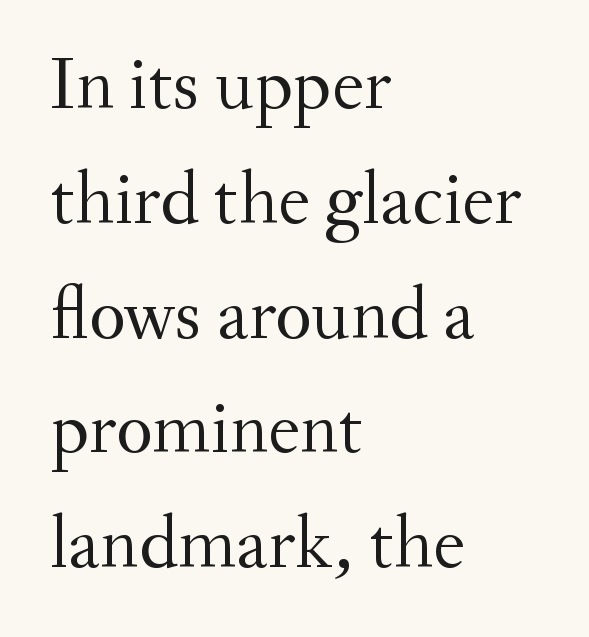
{"serif": "yes", "italic": "no", "bold": "no", "weight": "regular", "width": "normal", "stroke_contrast": "medium", "x_height": "small", "monospaced": "no", "underline": "no", "align": "left", "line_spacing": "normal", "line_spacing_ratio": 1.51, "letter_spacing": "normal", "letter_spacing_em": 0.0, "glyph_px": 76}
